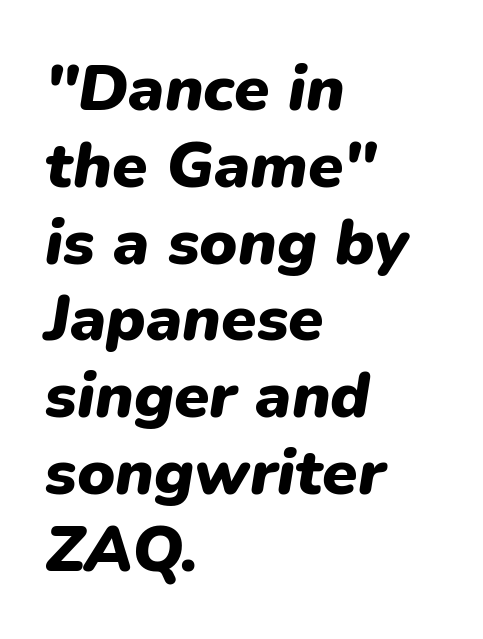
The area under the type is left untouched. Spacing verdict: proportional, widths tailored to each character. Italic: yes, the glyphs are oblique. Is the letter spacing exaggerated? No — it looks like the ordinary default. Summary of weight: heavy, a full bold.
